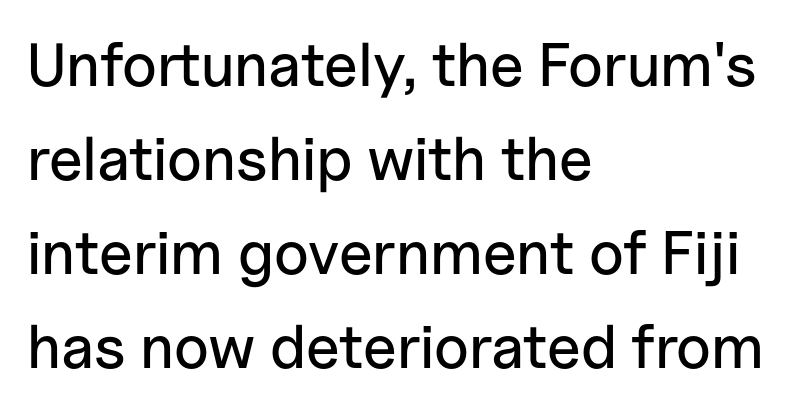
{"serif": "no", "italic": "no", "width": "normal", "stroke_contrast": "low", "x_height": "medium", "monospaced": "no", "underline": "no", "align": "left", "line_spacing": "normal", "line_spacing_ratio": 1.54, "letter_spacing": "normal", "letter_spacing_em": 0.0, "glyph_px": 61}
